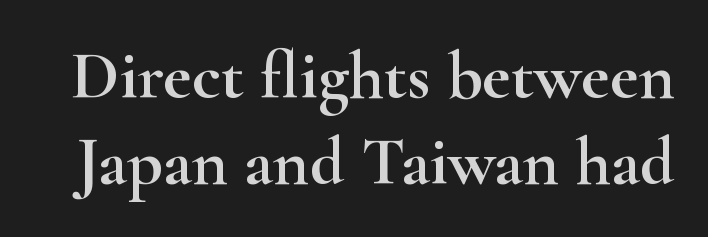
Q: Is the text italic (slanted)? A: No, it is upright.
Q: Is the typeface a serif or a sans-serif typeface? A: Serif.
Q: Is the text underlined? A: No.
Q: Is the spacing between letters normal or unusually wide? A: Normal.
Q: Is the spacing between lines tight, normal or loose? A: Normal.
Q: Width (condensed, normal, or wide)? A: Wide.
Q: Stroke contrast? A: High.
Q: x-height? A: Small.
Q: Monospaced? A: No.
